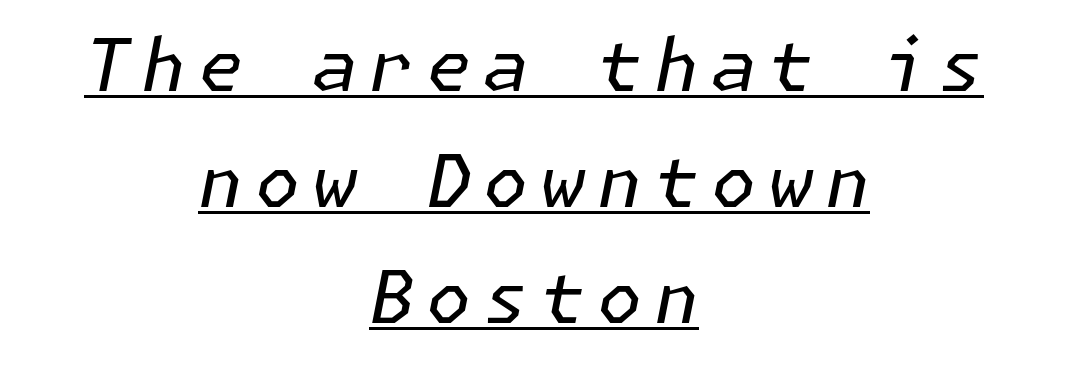
{"italic": "yes", "lean": "right", "slant_degrees": 11, "bold": "no", "weight": "regular", "width": "normal", "stroke_contrast": "low", "x_height": "medium", "underline": "yes", "align": "center", "line_spacing": "normal", "line_spacing_ratio": 1.59, "glyph_px": 73}
